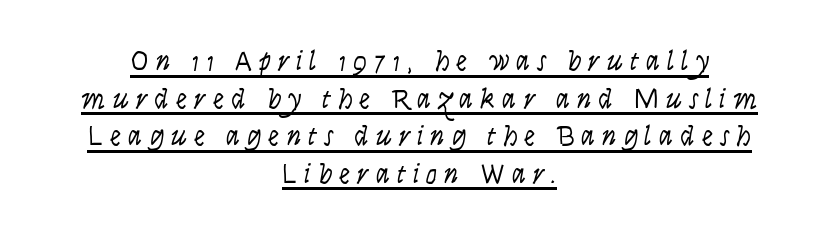
Q: Is the text bold? A: No.
Q: Is the text italic (slanted)? A: Yes, it leans right by about 9 degrees.
Q: Is the text underlined? A: Yes.
Q: How is the paragraph aligned? A: Centered.
Q: Is the spacing between letters normal or unusually wide? A: Unusually wide.
Q: Is the spacing between lines tight, normal or loose? A: Normal.
Q: Width (condensed, normal, or wide)? A: Condensed.
Q: Stroke contrast? A: Low.
Q: x-height? A: Large.
Q: Monospaced? A: No.
